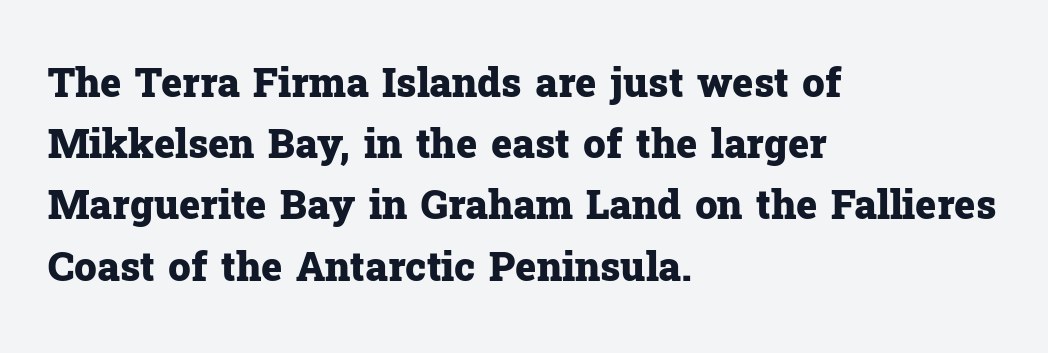
The image shows 40 px heavy serif type, upright; set left-aligned, normal line spacing (1.53x), normal letter spacing, not underlined; low stroke contrast and a medium x-height.
